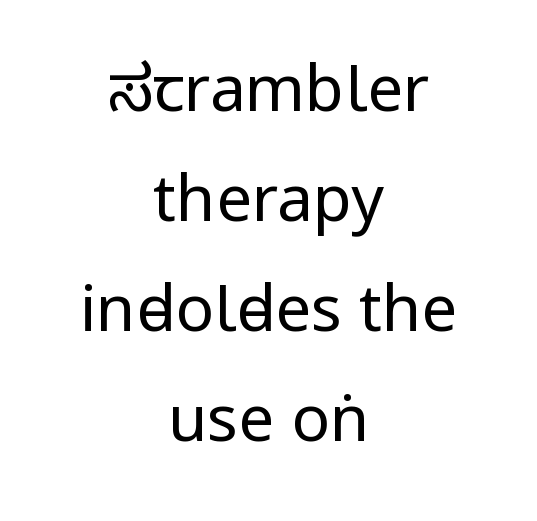
Type without underlining. Does extra space separate the letters? No, they use regular spacing. The typography opts for an upright posture over an oblique one. Every row of glyphs is offset so its center matches the block's center. Stroke terminals: plain, sans-serif. Unbolded letterforms with no extra heft.
